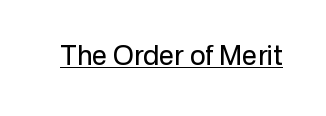
Vertical stems look standard width or narrower in stroke. This sample carries an underscore along the baseline area. Notice how the stems are strictly vertical — no italics here. Spacing between characters is what you'd get straight out of the box.
